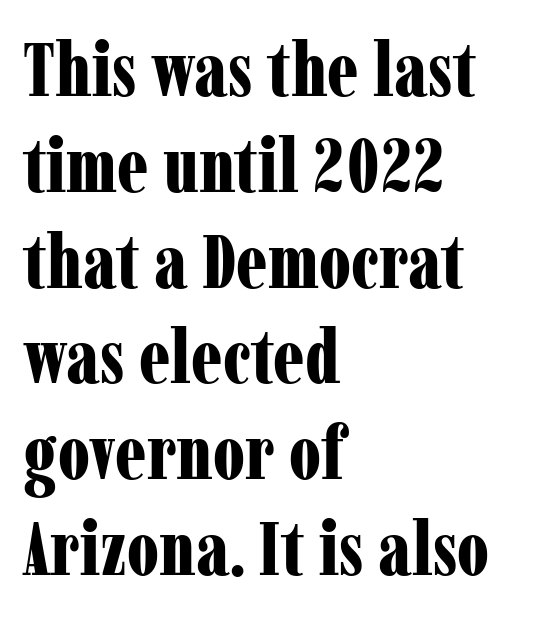
Q: Is the text bold? A: Yes.
Q: Is the text italic (slanted)? A: No, it is upright.
Q: Is the typeface a serif or a sans-serif typeface? A: Serif.
Q: Is the text underlined? A: No.
Q: How is the paragraph aligned? A: Left-aligned.
Q: Is the spacing between letters normal or unusually wide? A: Normal.
Q: Is the spacing between lines tight, normal or loose? A: Normal.
Q: Width (condensed, normal, or wide)? A: Condensed.
Q: Stroke contrast? A: Low.
Q: x-height? A: Medium.
Q: Monospaced? A: No.
